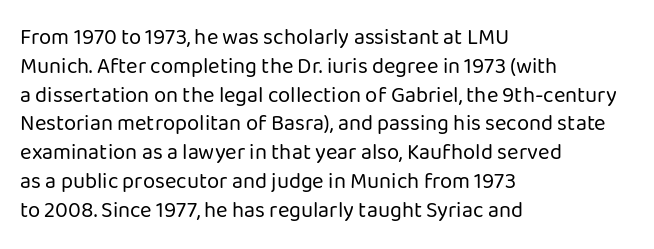
No extra ink here — the face is not bold. The ragged edge is on the right, which tells us the setting is flush left. Decoration check: the copy has no underline. Between one letter and the next there's only the usual sliver of space. No italicization has been applied; the sample stays upright. Successive baselines arrive at the customary interval.
